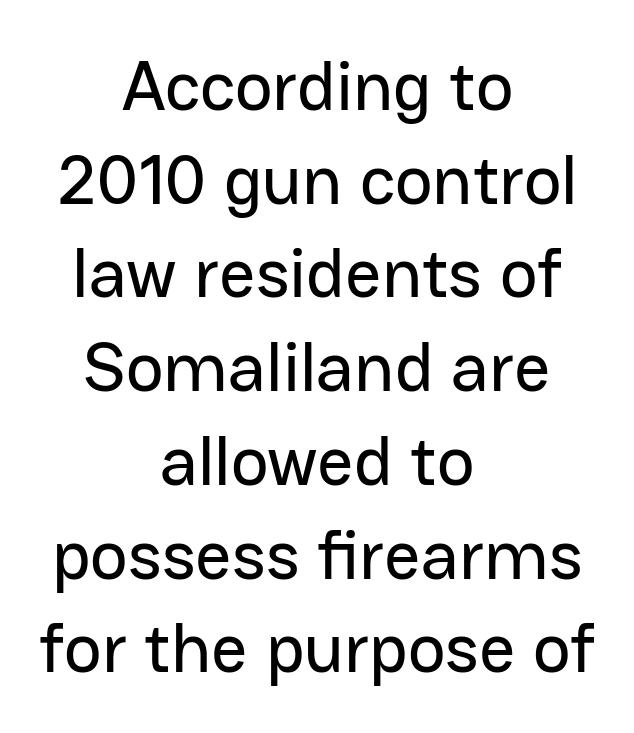
The image shows 71 px sans-serif type, upright; set centered, normal line spacing (1.32x), normal letter spacing, not underlined; low stroke contrast and a medium x-height.
